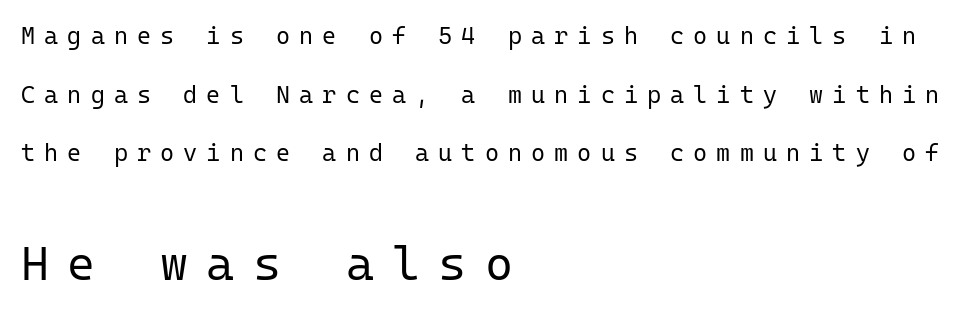
The more generous point size was reserved for the lower chunk. The tracking jumps out immediately: characters are airy and widely separated. Vertically, the passage feels expansive, rows floating well apart. These lines were composed using upright roman letters.
